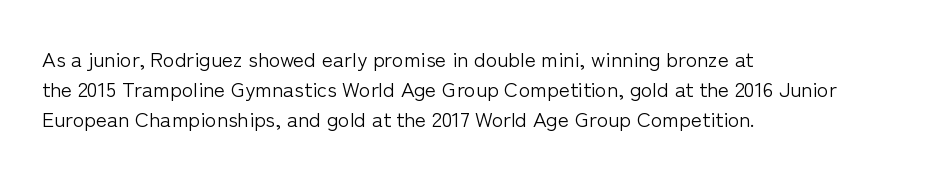
Q: Is the text bold? A: No.
Q: Is the text italic (slanted)? A: No, it is upright.
Q: Is the text underlined? A: No.
Q: How is the paragraph aligned? A: Left-aligned.
Q: Is the spacing between letters normal or unusually wide? A: Normal.
Q: Is the spacing between lines tight, normal or loose? A: Normal.
